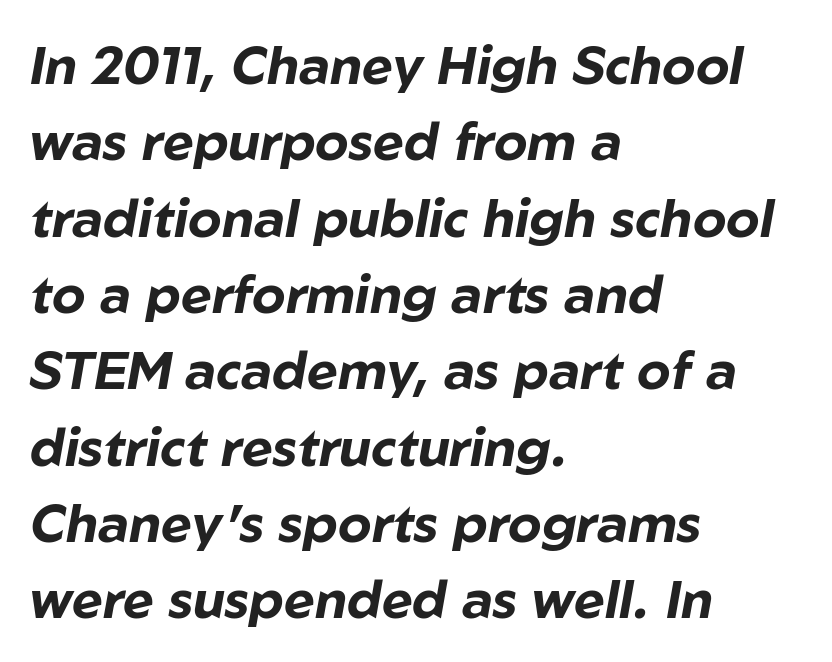
{"italic": "yes", "lean": "right", "slant_degrees": 10, "bold": "yes", "weight": "bold", "width": "normal", "stroke_contrast": "low", "x_height": "medium", "monospaced": "no", "underline": "no", "align": "left", "line_spacing": "normal", "line_spacing_ratio": 1.44, "letter_spacing": "normal", "letter_spacing_em": 0.0, "glyph_px": 53}
